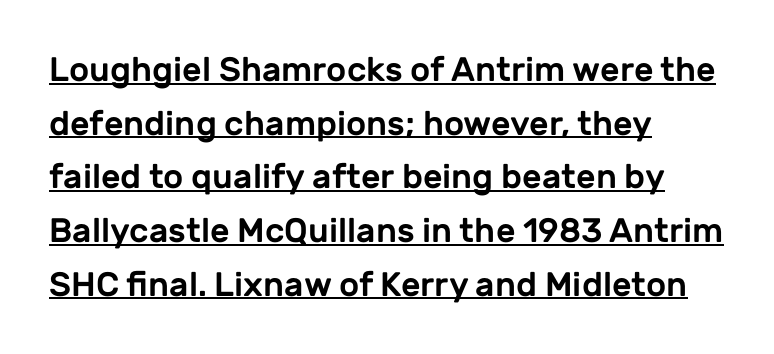
Rows of type keep a routine distance in the vertical direction. Notice how the stems are strictly vertical — no italics here. This rendering leaves character spacing at its baseline value. The rendering uses natural spacing where letterforms have individual widths. What kind of face is this? One without serifs — a sans. Looks like someone drew a line under every word here.
